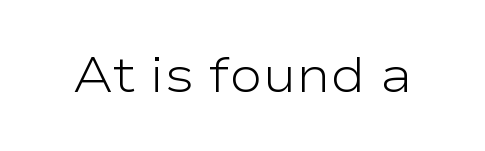
{"serif": "no", "italic": "no", "bold": "no", "weight": "light", "width": "wide", "stroke_contrast": "low", "x_height": "medium", "monospaced": "no", "underline": "no", "letter_spacing": "normal", "letter_spacing_em": 0.0, "glyph_px": 50}
